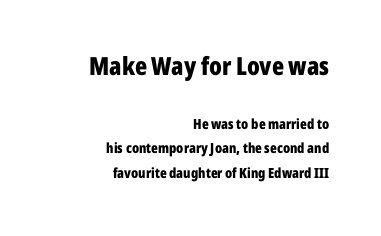
The paragraph has a hard right edge and a soft left edge. Type size steps down from the first block to the second. Look at the stroke-to-counter ratio: heavy, a bold. Has an underline been added? It has not.
